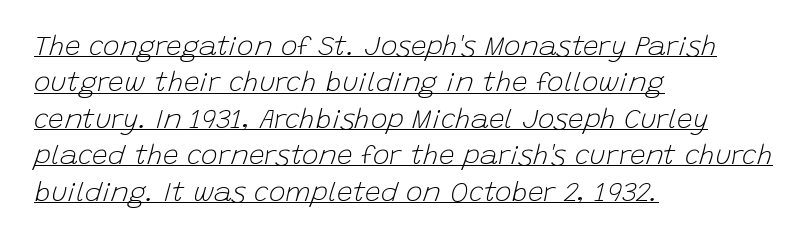
{"italic": "yes", "lean": "right", "slant_degrees": 15, "bold": "no", "weight": "light", "width": "normal", "stroke_contrast": "low", "x_height": "large", "monospaced": "no", "underline": "yes", "align": "left", "line_spacing": "normal", "line_spacing_ratio": 1.3, "letter_spacing": "normal", "letter_spacing_em": 0.0, "glyph_px": 28}
